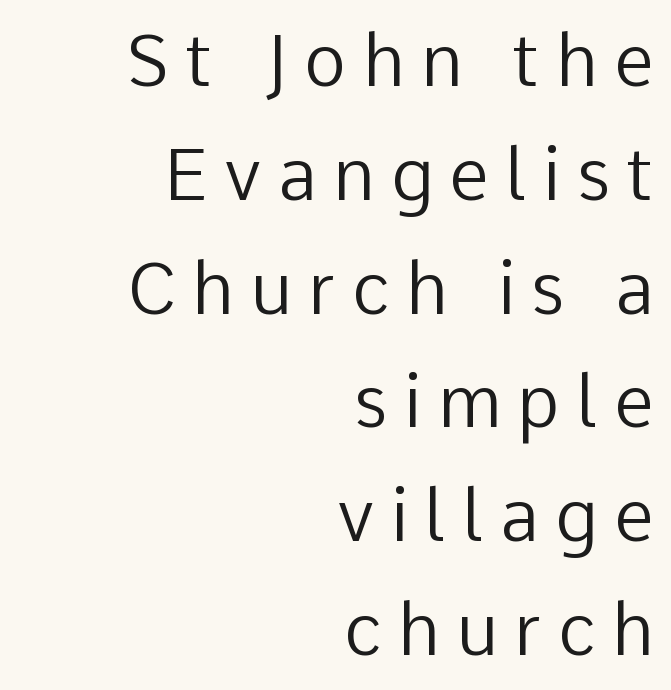
Q: Is the text bold? A: No.
Q: Is the text italic (slanted)? A: No, it is upright.
Q: Is the typeface a serif or a sans-serif typeface? A: Sans-serif.
Q: Is the text underlined? A: No.
Q: How is the paragraph aligned? A: Right-aligned.
Q: Is the spacing between letters normal or unusually wide? A: Unusually wide.
Q: Is the spacing between lines tight, normal or loose? A: Normal.
Q: Width (condensed, normal, or wide)? A: Normal.
Q: Stroke contrast? A: Low.
Q: x-height? A: Medium.
Q: Monospaced? A: No.
